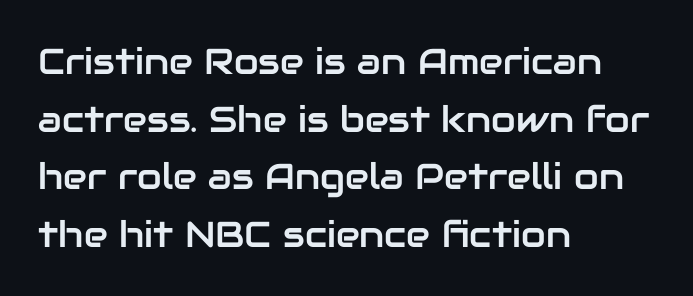
Varying glyph widths throughout — classic text-font behaviour. The tracking reads as untouched default to a designer's eye. Type without underlining. Style check: upright.
